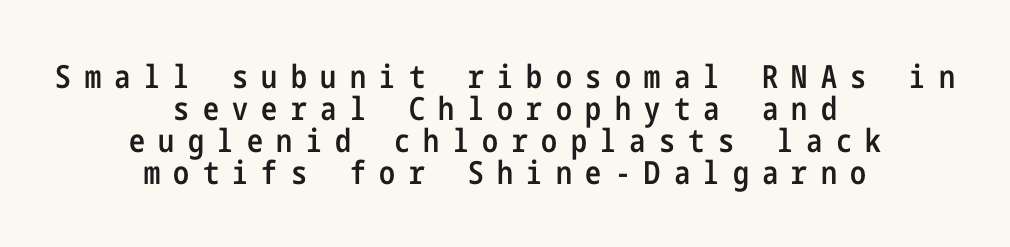
The space between consecutive lines is stingy. The letters stand straight up with perfectly vertical stems. Check where the strokes stop: nothing finishes them off — pure sans. A centered setting, common on invitations and titles, is used for this passage.
